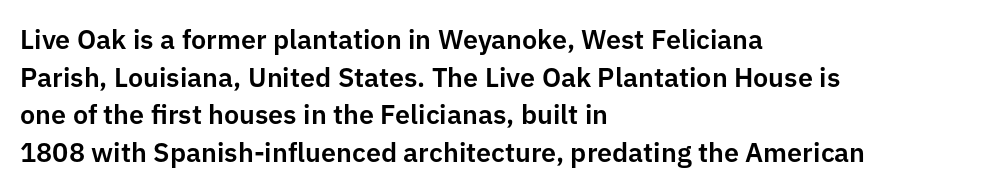
Q: Is the text italic (slanted)? A: No, it is upright.
Q: Is the text underlined? A: No.
Q: How is the paragraph aligned? A: Left-aligned.
Q: Is the spacing between letters normal or unusually wide? A: Normal.
Q: Is the spacing between lines tight, normal or loose? A: Normal.
